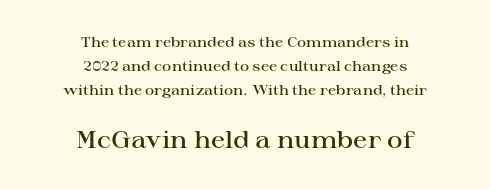
Q: Is the text bold? A: Semi-bold.
Q: Is the text italic (slanted)? A: No, it is upright.
Q: Is the text underlined? A: No.
Q: How is the paragraph aligned? A: Centered.
Q: Is the spacing between letters normal or unusually wide? A: Normal.
Q: Which block of text is set in a larger size, the first (top) or the second (bottom)? A: The second (bottom) one.
